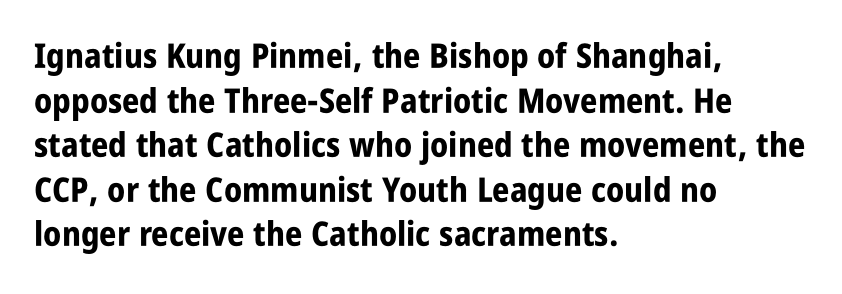
Q: Is the text bold? A: Yes.
Q: Is the text italic (slanted)? A: No, it is upright.
Q: Is the typeface a serif or a sans-serif typeface? A: Sans-serif.
Q: Is the text underlined? A: No.
Q: How is the paragraph aligned? A: Left-aligned.
Q: Is the spacing between letters normal or unusually wide? A: Normal.
Q: Is the spacing between lines tight, normal or loose? A: Normal.
Q: Width (condensed, normal, or wide)? A: Condensed.
Q: Stroke contrast? A: Low.
Q: x-height? A: Large.
Q: Monospaced? A: No.
